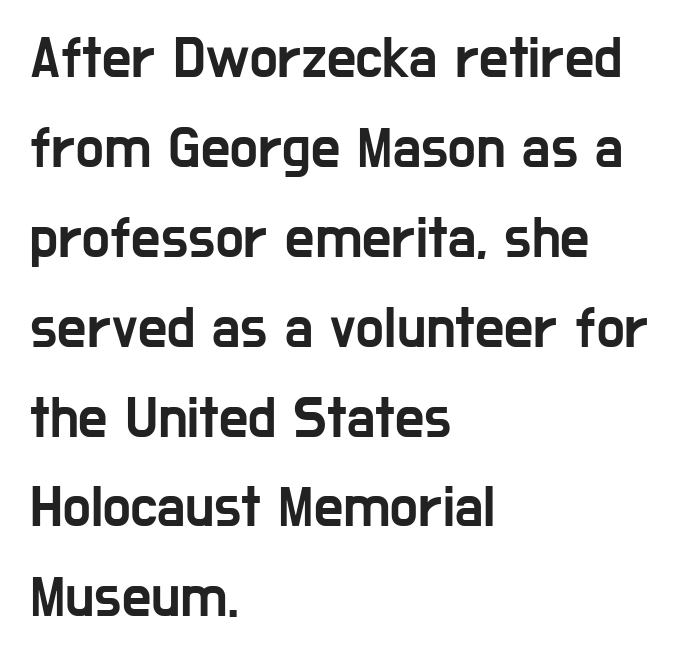
The image shows 58 px condensed sans-serif type, upright; set left-aligned, normal line spacing (1.55x), normal letter spacing, not underlined; low stroke contrast and a medium x-height.
